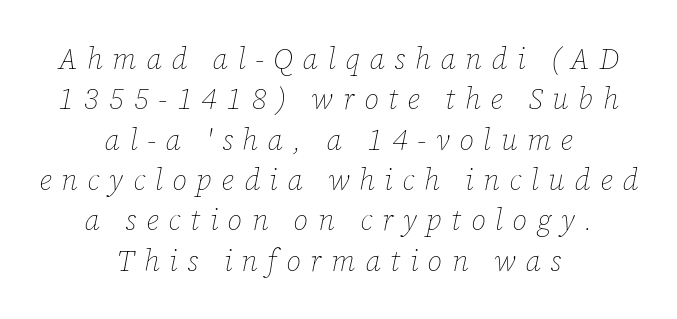
The rendering uses a moderate line-height, typical for paragraphs. Loose tracking; the words dissolve into strings of separated letters. The zone under the glyphs is completely vacant. Is this a heavy cut? Hardly; it is regular or lighter.
